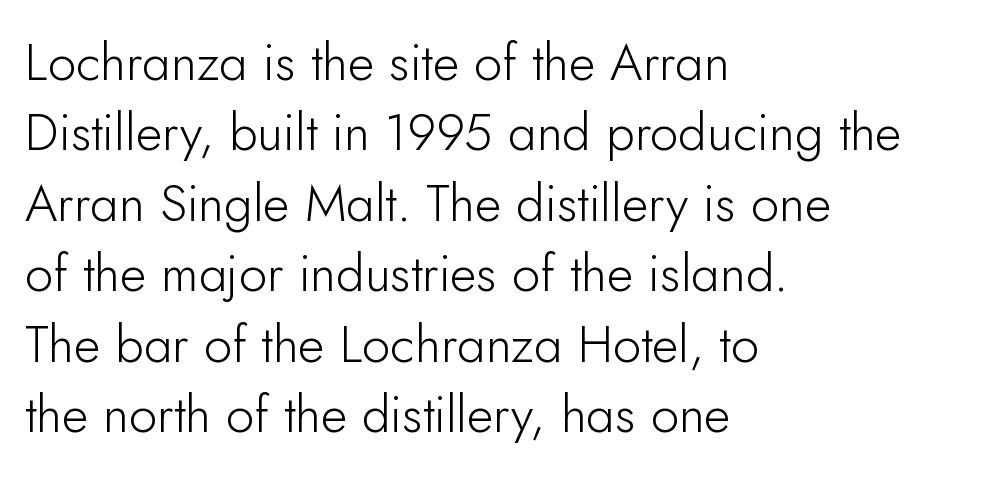
{"serif": "no", "italic": "no", "bold": "no", "weight": "light", "width": "normal", "stroke_contrast": "low", "x_height": "small", "monospaced": "no", "underline": "no", "align": "left", "line_spacing": "normal", "line_spacing_ratio": 1.38, "letter_spacing": "normal", "letter_spacing_em": 0.0, "glyph_px": 51}
